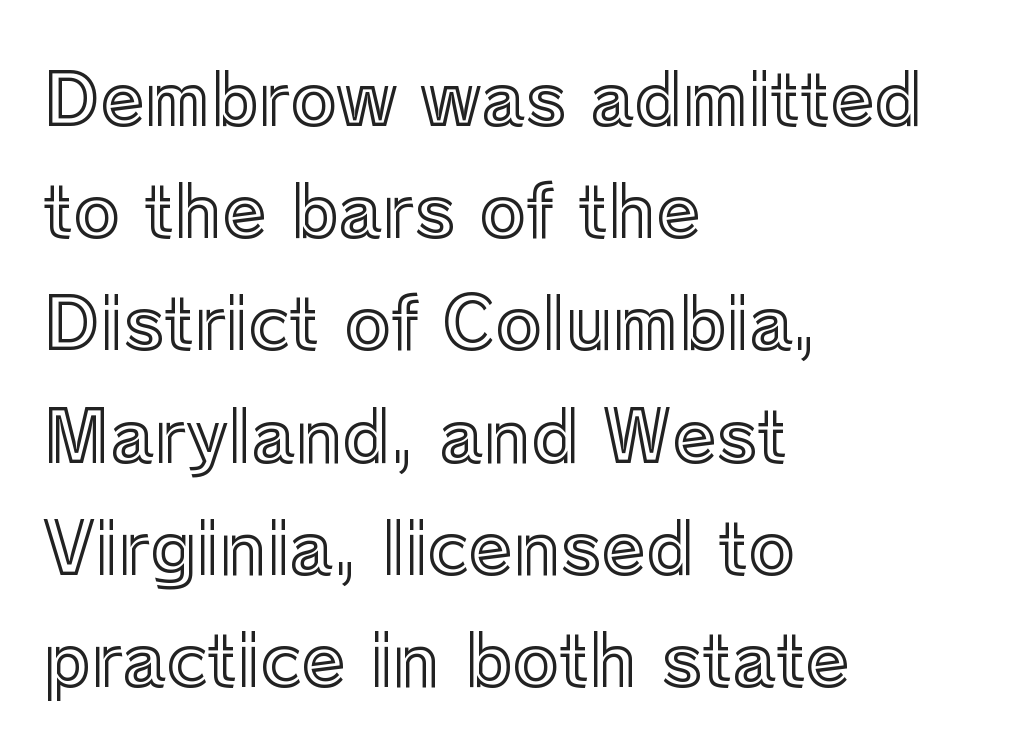
{"italic": "no", "width": "normal", "x_height": "medium", "monospaced": "no", "underline": "no", "align": "left", "line_spacing": "normal", "line_spacing_ratio": 1.58, "letter_spacing": "normal", "letter_spacing_em": 0.0, "glyph_px": 71}
